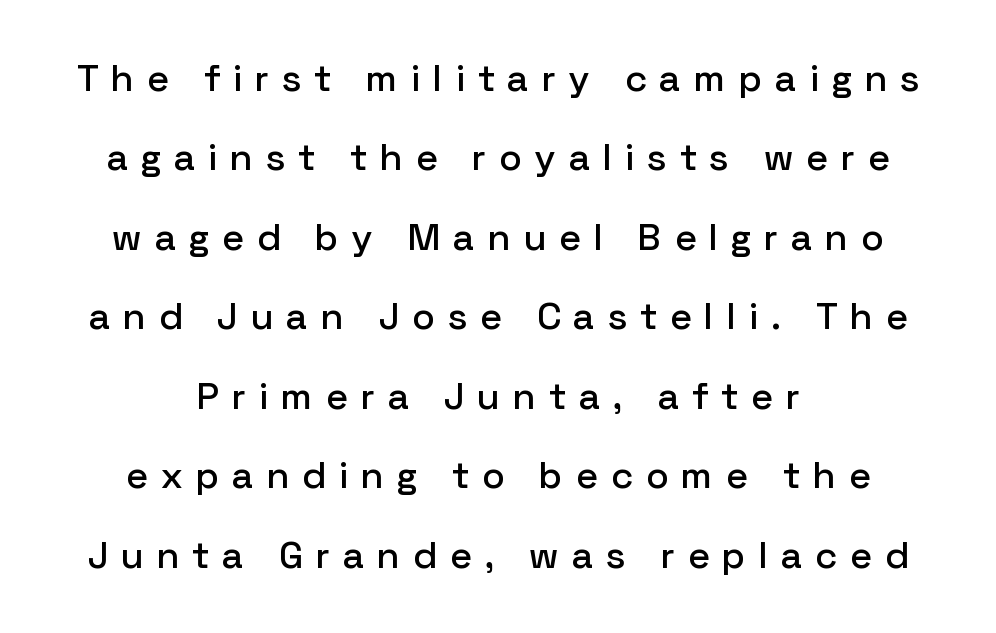
The letters advance in unequal steps, a hallmark of proportional type. These lines have a slow, spaced-out rhythm from letter to letter. Is the block centered? Yes — each line is placed symmetrically about the middle. The baseline area is clear. Honestly, the rows look like they've been pulled way apart. The typeface chosen for these lines omits serifs.
